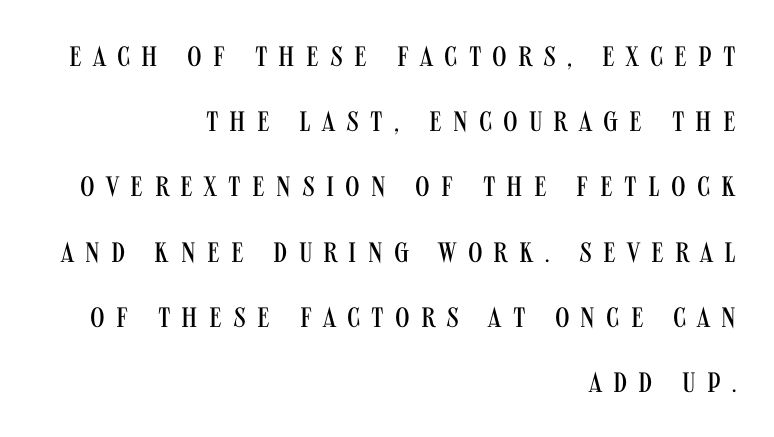
Q: Is the text bold? A: No.
Q: Is the text italic (slanted)? A: No, it is upright.
Q: Is the typeface a serif or a sans-serif typeface? A: Sans-serif.
Q: Is the text underlined? A: No.
Q: How is the paragraph aligned? A: Right-aligned.
Q: Is the spacing between letters normal or unusually wide? A: Unusually wide.
Q: Is the spacing between lines tight, normal or loose? A: Loose.
Q: Width (condensed, normal, or wide)? A: Condensed.
Q: Stroke contrast? A: Medium.
Q: x-height? A: Large.
Q: Monospaced? A: No.
